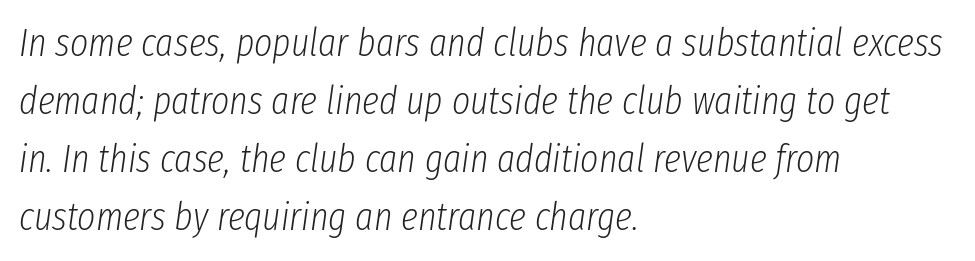
Anything drawn beneath the words? Only blank space. You can tell it's italic because the verticals aren't actually vertical. Left-aligned paragraph, ragged on the right. The face used here is proportionally spaced, like ordinary book or web type. Caption: face not bold, strokes unweighted.
